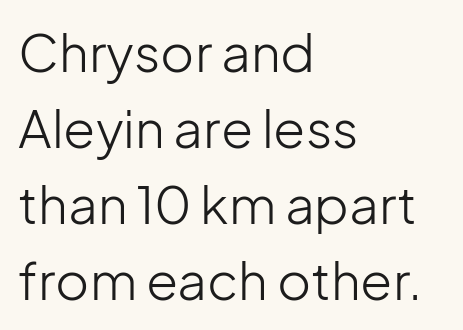
The image shows 52 px light sans-serif type, upright; set left-aligned, normal line spacing (1.46x), normal letter spacing, not underlined; low stroke contrast and a medium x-height.
